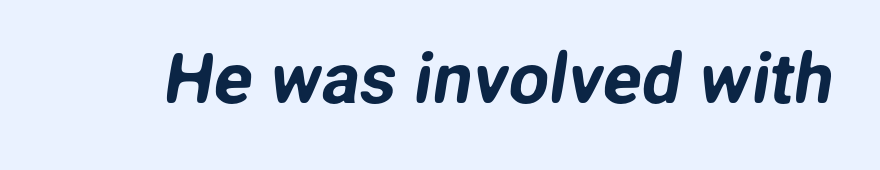
{"serif": "no", "width": "normal", "stroke_contrast": "low", "x_height": "medium", "monospaced": "no", "underline": "no", "letter_spacing": "normal", "letter_spacing_em": 0.0, "glyph_px": 71}
